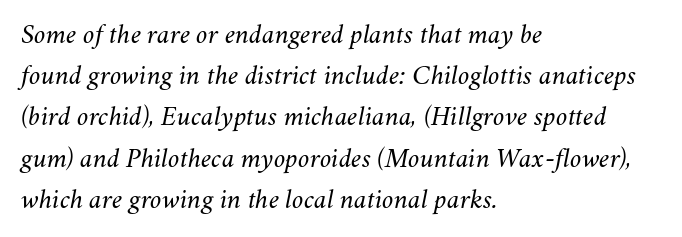
Q: Is the text bold? A: No.
Q: Is the text italic (slanted)? A: Yes, it leans right by about 11 degrees.
Q: Is the text underlined? A: No.
Q: How is the paragraph aligned? A: Left-aligned.
Q: Is the spacing between letters normal or unusually wide? A: Normal.
Q: Is the spacing between lines tight, normal or loose? A: Normal.
Q: Width (condensed, normal, or wide)? A: Normal.
Q: Stroke contrast? A: Medium.
Q: x-height? A: Small.
Q: Monospaced? A: No.
